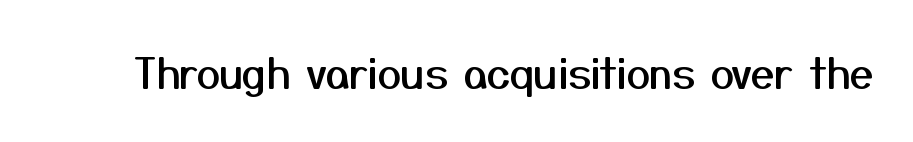
Q: Is the text italic (slanted)? A: No, it is upright.
Q: Is the typeface a serif or a sans-serif typeface? A: Sans-serif.
Q: Is the text underlined? A: No.
Q: Is the spacing between letters normal or unusually wide? A: Normal.
Q: Width (condensed, normal, or wide)? A: Normal.
Q: Stroke contrast? A: Medium.
Q: x-height? A: Medium.
Q: Monospaced? A: No.
